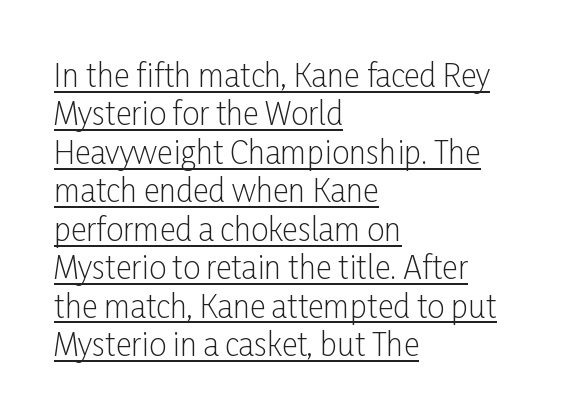
The image shows 31 px light, condensed sans-serif type, upright; set left-aligned, line spacing 1.24x, normal letter spacing, underlined; low stroke contrast and a medium x-height.
